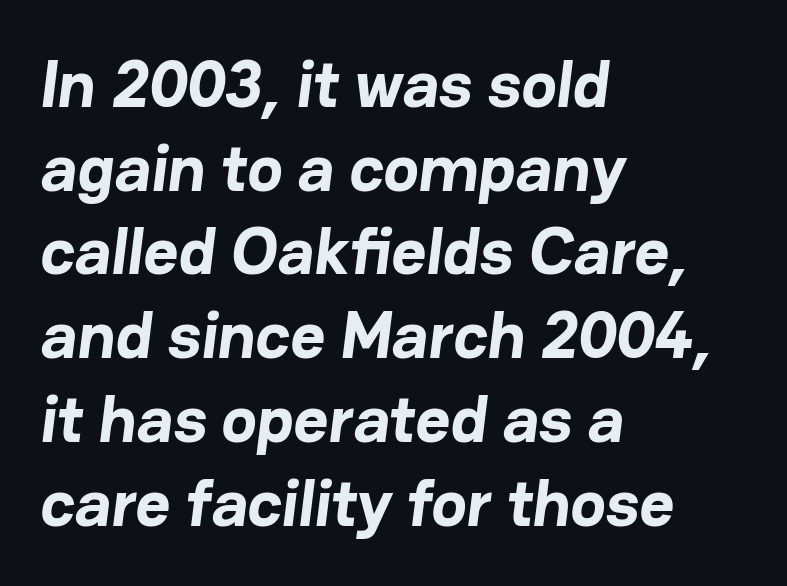
{"serif": "no", "bold": "yes", "weight": "bold", "width": "normal", "stroke_contrast": "low", "x_height": "medium", "monospaced": "no", "underline": "no", "align": "left", "line_spacing": "normal", "line_spacing_ratio": 1.25, "letter_spacing": "normal", "letter_spacing_em": 0.0, "glyph_px": 67}
